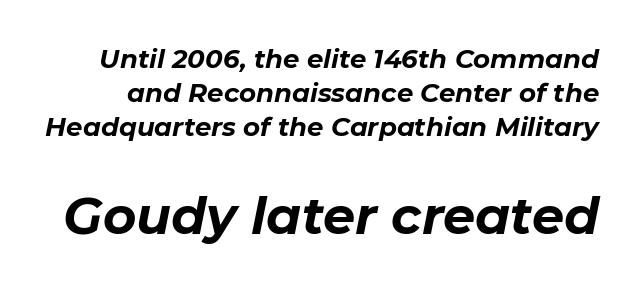
The image shows 51 px bold type, italic (leaning right); set normal line spacing (1.3x), normal letter spacing, not underlined; the second (bottom) block is 1.96x larger; low stroke contrast and a medium x-height.
